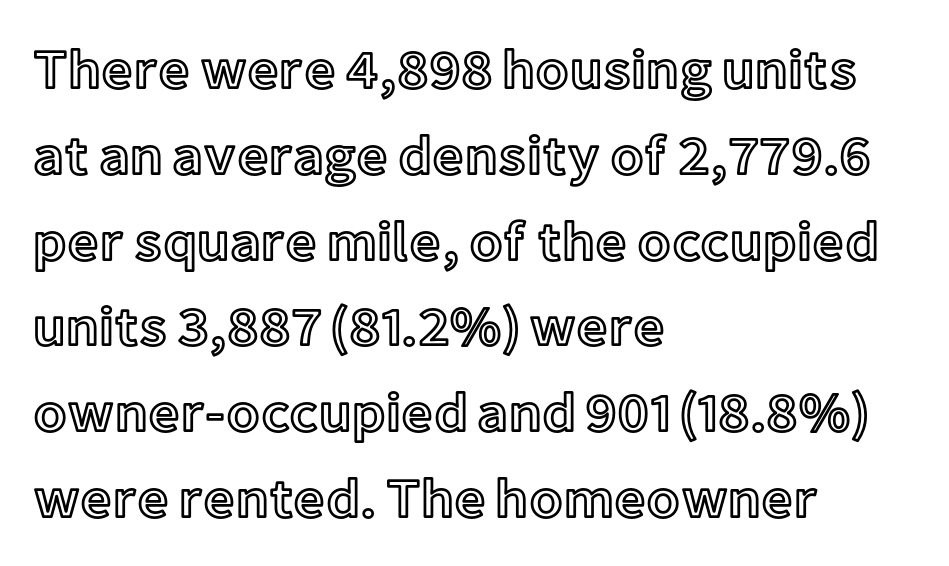
{"italic": "no", "width": "normal", "x_height": "medium", "monospaced": "no", "underline": "no", "align": "left", "line_spacing": "normal", "line_spacing_ratio": 1.56, "letter_spacing": "normal", "letter_spacing_em": 0.0, "glyph_px": 55}
